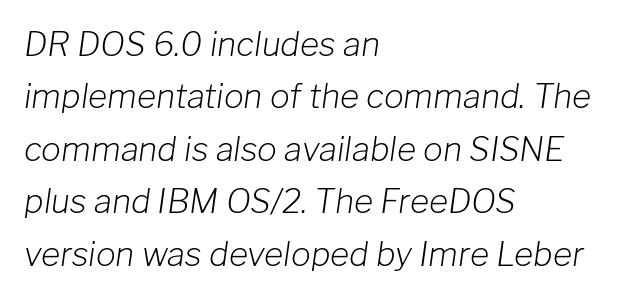
Q: Is the text bold? A: No.
Q: Is the text italic (slanted)? A: Yes, it leans right by about 8 degrees.
Q: Is the text underlined? A: No.
Q: How is the paragraph aligned? A: Left-aligned.
Q: Is the spacing between letters normal or unusually wide? A: Normal.
Q: Is the spacing between lines tight, normal or loose? A: Normal.
Q: Width (condensed, normal, or wide)? A: Normal.
Q: Stroke contrast? A: Low.
Q: x-height? A: Medium.
Q: Monospaced? A: No.
